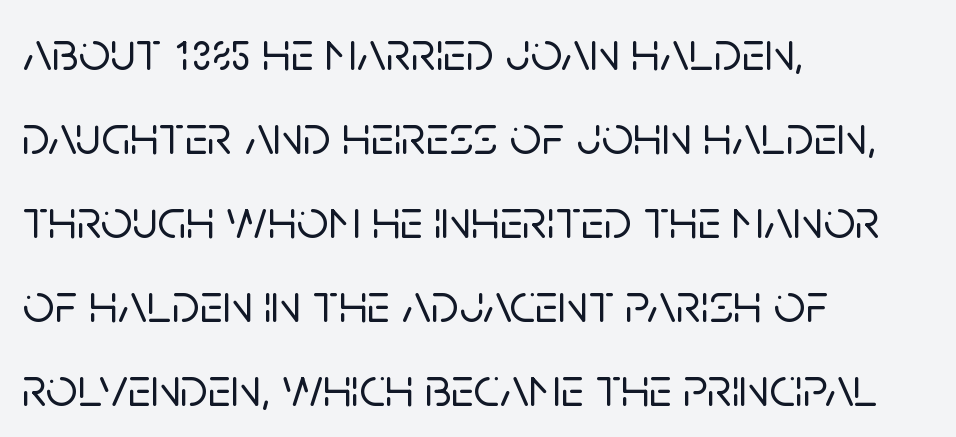
Q: Is the text italic (slanted)? A: No, it is upright.
Q: Is the typeface a serif or a sans-serif typeface? A: Sans-serif.
Q: Is the text underlined? A: No.
Q: How is the paragraph aligned? A: Left-aligned.
Q: Is the spacing between letters normal or unusually wide? A: Normal.
Q: Is the spacing between lines tight, normal or loose? A: Normal.
Q: Width (condensed, normal, or wide)? A: Normal.
Q: Stroke contrast? A: Low.
Q: x-height? A: Large.
Q: Monospaced? A: No.
